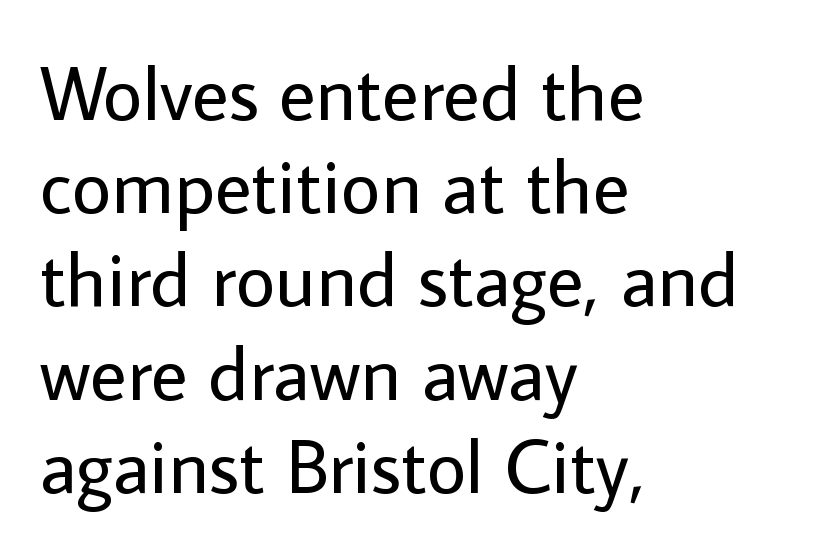
Quick note: underline off. A student would call this left alignment; a typographer would say flush left, rag right. The glyphs in this specimen are sans serif. Ascenders rise straight up at ninety degrees. Bold? No — there's no thickening of the strokes.
